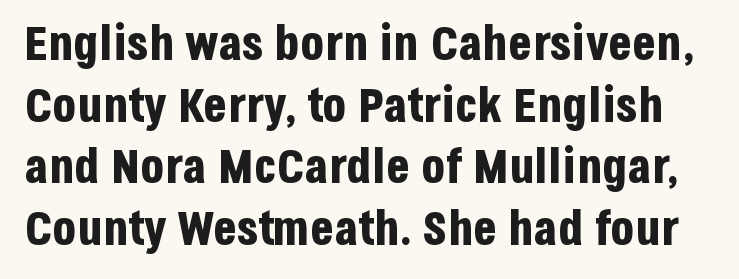
Does the lettering tilt? It doesn't — this is upright. Underlining? Definitely not there. A full-strength bold gives these letters their thick strokes. You could not count columns in this text — the font is proportionally spaced. Whoever set this chose a conventional vertical rhythm. The passage shown is typeset with a sans-serif family.
